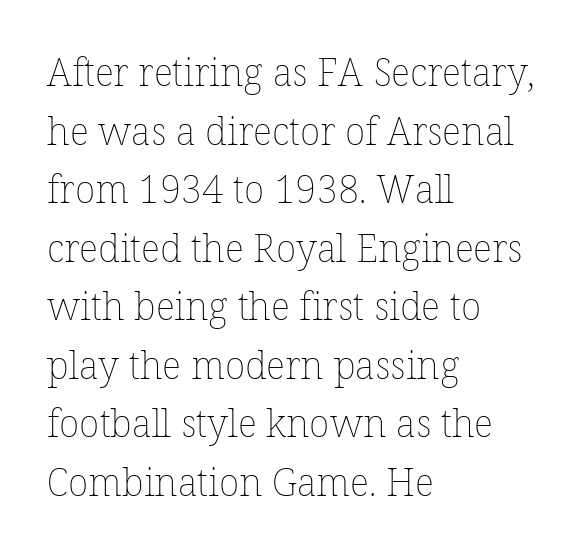
Leading matches the norm, producing a regular column. Compared with typical body copy, the letter spacing here is the same. Here the designer chose a conventional face with non-uniform glyph widths. Posture: upright roman.
